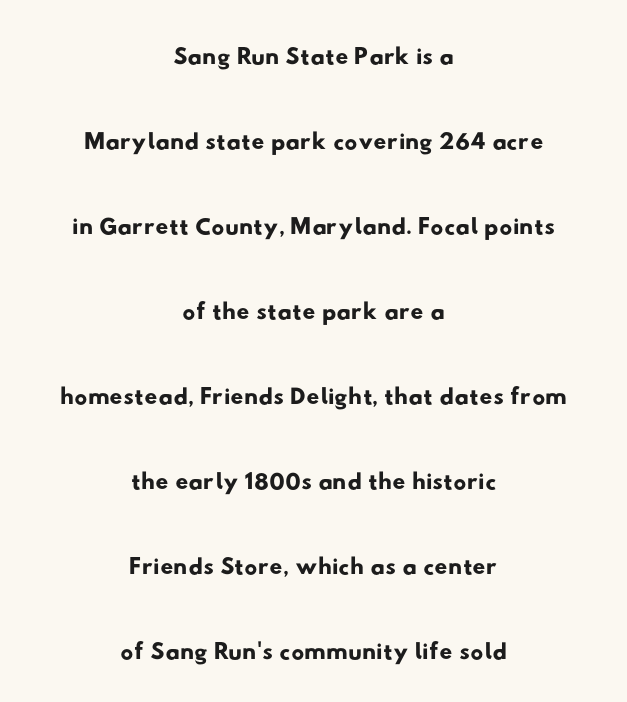
The image shows 36 px wide sans-serif type; set centered, loose line spacing (2.36x), normal letter spacing, not underlined; low stroke contrast and a small x-height.
